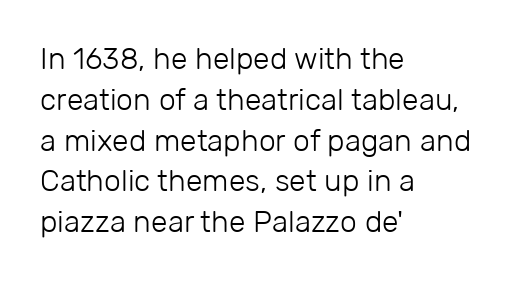
Q: Is the text bold? A: No.
Q: Is the text italic (slanted)? A: No, it is upright.
Q: Is the typeface a serif or a sans-serif typeface? A: Sans-serif.
Q: Is the text underlined? A: No.
Q: How is the paragraph aligned? A: Left-aligned.
Q: Is the spacing between letters normal or unusually wide? A: Normal.
Q: Is the spacing between lines tight, normal or loose? A: Normal.
Q: Width (condensed, normal, or wide)? A: Normal.
Q: Stroke contrast? A: Low.
Q: x-height? A: Medium.
Q: Monospaced? A: No.
